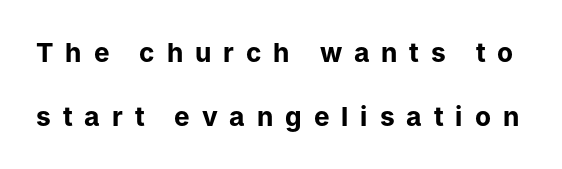
The image shows 26 px bold type, upright; set loose line spacing (2.46x), unusually wide letter spacing (+0.46 em), not underlined.
